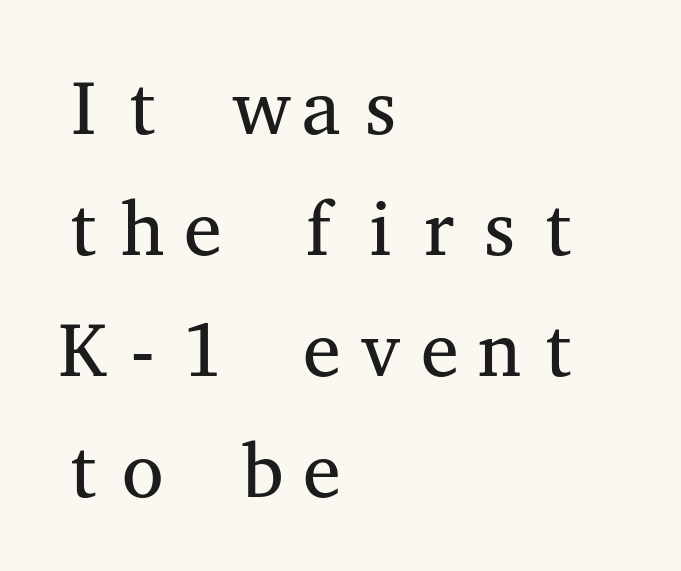
{"serif": "yes", "italic": "no", "bold": "no", "weight": "regular", "width": "wide", "stroke_contrast": "medium", "x_height": "medium", "monospaced": "yes", "underline": "no", "align": "left", "line_spacing": "normal", "line_spacing_ratio": 1.59, "letter_spacing": "normal", "letter_spacing_em": 0.0, "glyph_px": 76}
